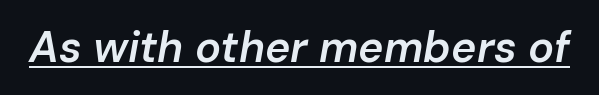
The image shows 43 px semibold type, italic (leaning right); set normal letter spacing, underlined; low stroke contrast and a medium x-height.
